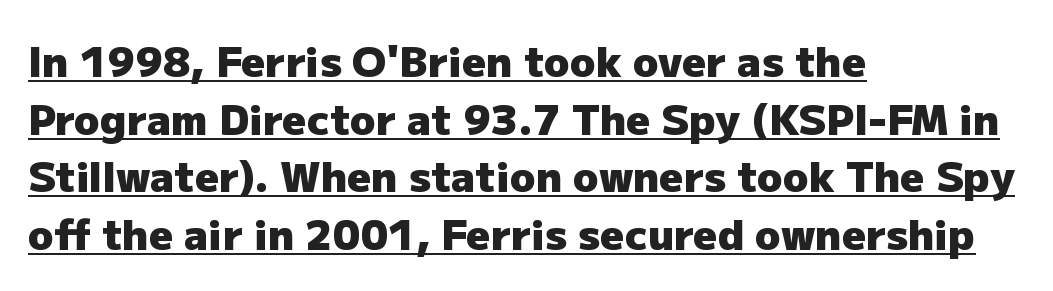
Q: Is the text bold? A: Yes.
Q: Is the text italic (slanted)? A: No, it is upright.
Q: Is the typeface a serif or a sans-serif typeface? A: Sans-serif.
Q: Is the text underlined? A: Yes.
Q: How is the paragraph aligned? A: Left-aligned.
Q: Is the spacing between letters normal or unusually wide? A: Normal.
Q: Is the spacing between lines tight, normal or loose? A: Normal.
Q: Width (condensed, normal, or wide)? A: Normal.
Q: Stroke contrast? A: Low.
Q: x-height? A: Medium.
Q: Monospaced? A: No.
